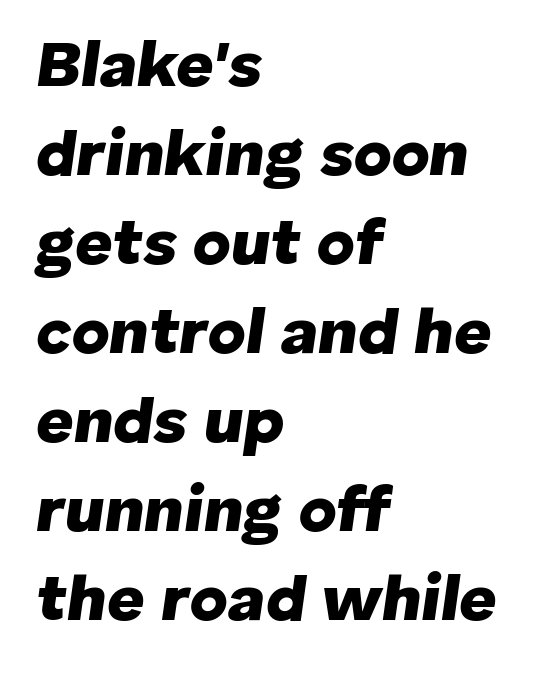
Q: Is the text bold? A: Yes.
Q: Is the text italic (slanted)? A: Yes, it leans right by about 8 degrees.
Q: Is the text underlined? A: No.
Q: How is the paragraph aligned? A: Left-aligned.
Q: Is the spacing between letters normal or unusually wide? A: Normal.
Q: Is the spacing between lines tight, normal or loose? A: Normal.
Q: Width (condensed, normal, or wide)? A: Normal.
Q: Stroke contrast? A: Low.
Q: x-height? A: Medium.
Q: Monospaced? A: No.
